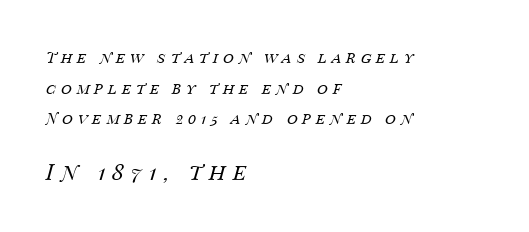
In terms of leading, this rendering errs on the spacious side. Honestly, there is no underline to notice here at all. This sample uses expanded letter spacing, leaving extra air between glyphs. The lower block of text is set noticeably larger than the block above it.
